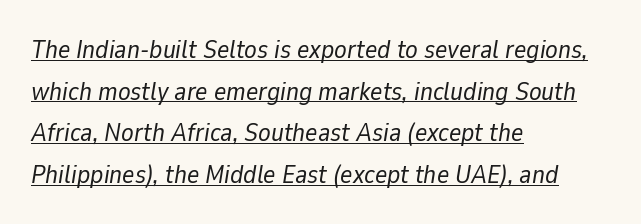
Q: Is the text bold? A: No.
Q: Is the text italic (slanted)? A: Yes, it leans right by about 9 degrees.
Q: Is the text underlined? A: Yes.
Q: How is the paragraph aligned? A: Left-aligned.
Q: Is the spacing between letters normal or unusually wide? A: Normal.
Q: Is the spacing between lines tight, normal or loose? A: Normal.
